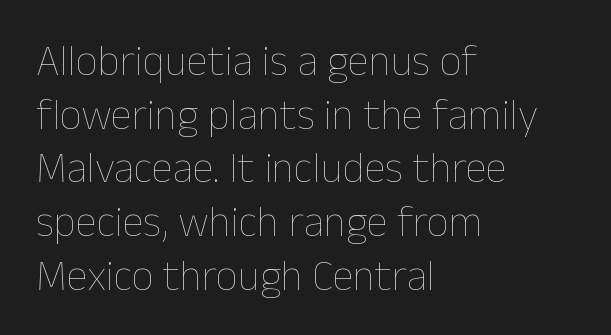
The typography opts for an upright posture over an oblique one. Nobody drew a line under any word here. Think of a printed novel: that variable character pitch is what you see here. In terms of letterspacing, this is plain default setting. These glyphs show unthickened strokes, regular width or finer. The lines in this sample share a left origin and differ only in where they stop.
